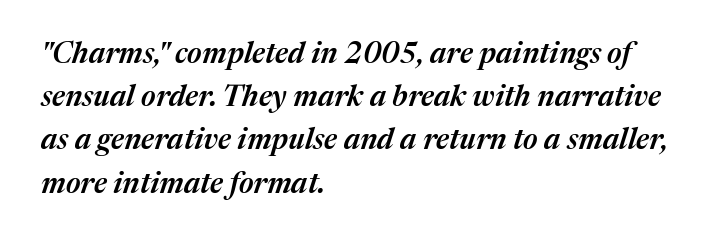
All the whitespace from short lines collects on the right. Whoever set this chose a conventional vertical rhythm. Varying glyph widths throughout — classic text-font behaviour. Compared with typical body copy, the letter spacing here is the same.
